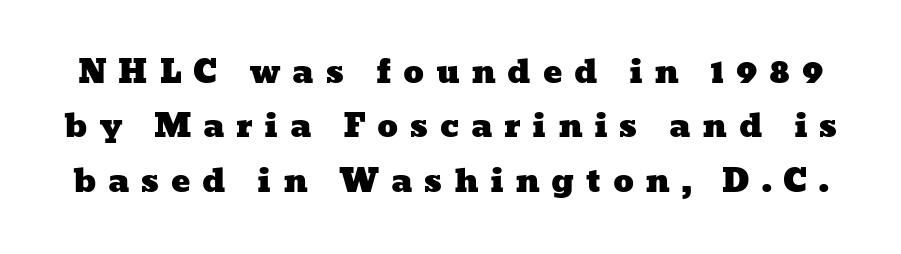
{"width": "wide", "stroke_contrast": "low", "x_height": "medium", "monospaced": "no", "underline": "no", "line_spacing": "normal", "line_spacing_ratio": 1.7, "letter_spacing": "wide", "letter_spacing_em": 0.36, "glyph_px": 32}
